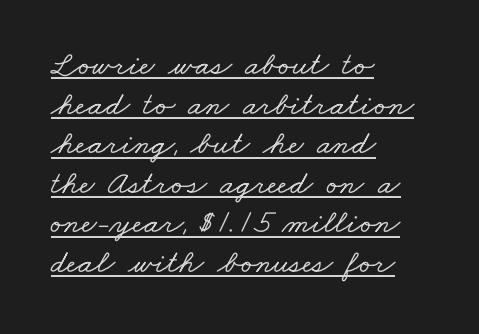
These lines stack with their left ends in a neat column. Is the letter spacing exaggerated? No — it looks like the ordinary default. The passage shown is typed in a proportional face where columns would drift. Yep, those are serifs on the letters. This is underlined copy, the kind a proofreader might mark for attention.
